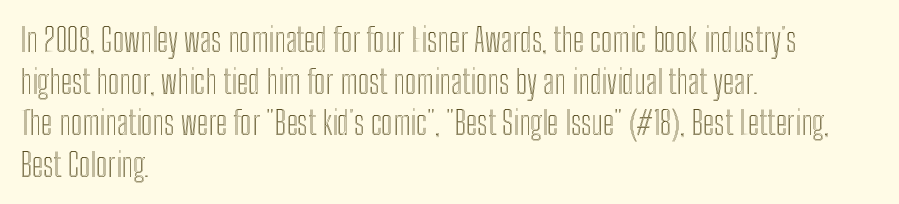
Q: Is the text italic (slanted)? A: No, it is upright.
Q: Is the text underlined? A: No.
Q: How is the paragraph aligned? A: Left-aligned.
Q: Is the spacing between letters normal or unusually wide? A: Normal.
Q: Is the spacing between lines tight, normal or loose? A: Normal.
Q: Width (condensed, normal, or wide)? A: Condensed.
Q: x-height? A: Medium.
Q: Monospaced? A: No.
